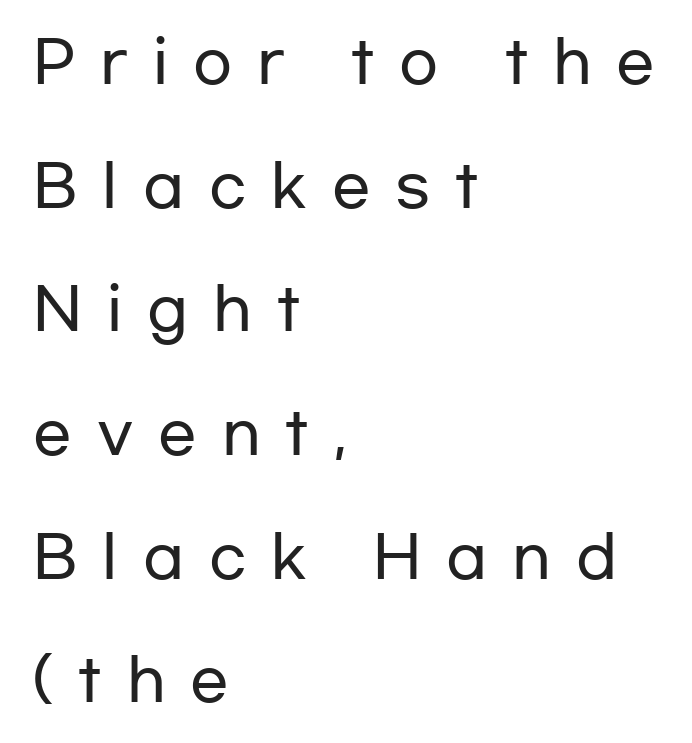
The image shows 57 px wide sans-serif type, upright; set left-aligned, loose line spacing (2.17x), unusually wide letter spacing (+0.44 em), not underlined; low stroke contrast and a medium x-height.
